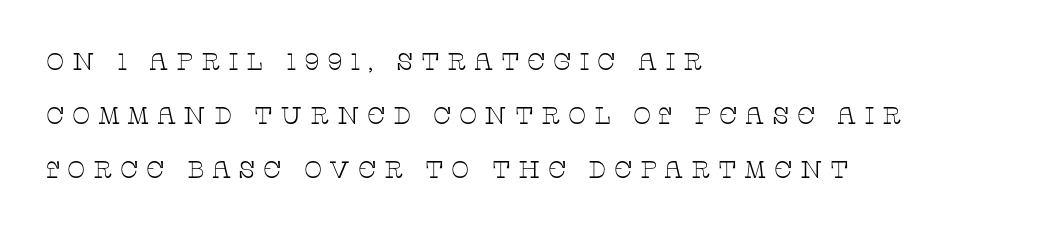
{"italic": "no", "bold": "no", "underline": "no", "align": "left", "line_spacing": "loose", "line_spacing_ratio": 2.24, "letter_spacing": "wide", "letter_spacing_em": 0.31, "glyph_px": 24}
